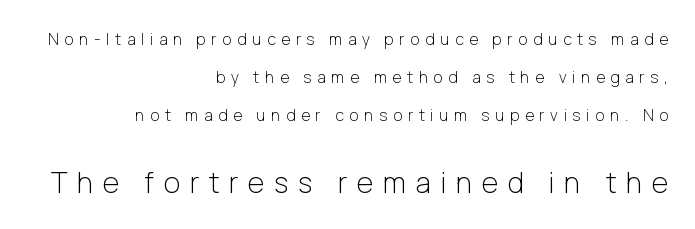
A typesetter would label this face a sans. You could not count columns in this text — the font is proportionally spaced. The space directly below the letters is spotless. If you drew a line through each stem, it would be perfectly vertical. You get the small type first, then a jump to larger type.
